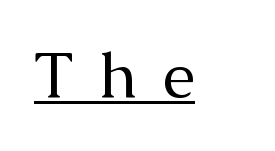
The image shows 64 px regular-weight serif type, upright; set unusually wide letter spacing (+0.41 em), underlined; medium stroke contrast and a medium x-height.
